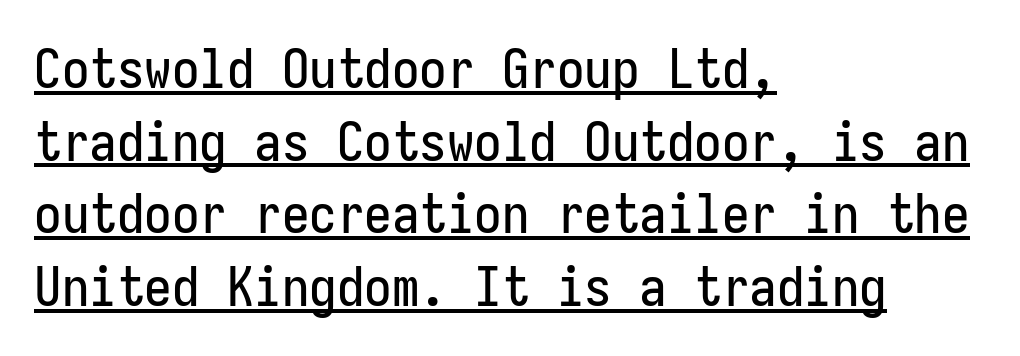
Honestly, the row spacing looks completely unremarkable. The specimen includes a rule beneath the text block's lines. This sample is left-justified, so line endings fall wherever the words run out. In terms of letterspacing, this is plain default setting. Unlike italic type, these characters show no tilt at all.
